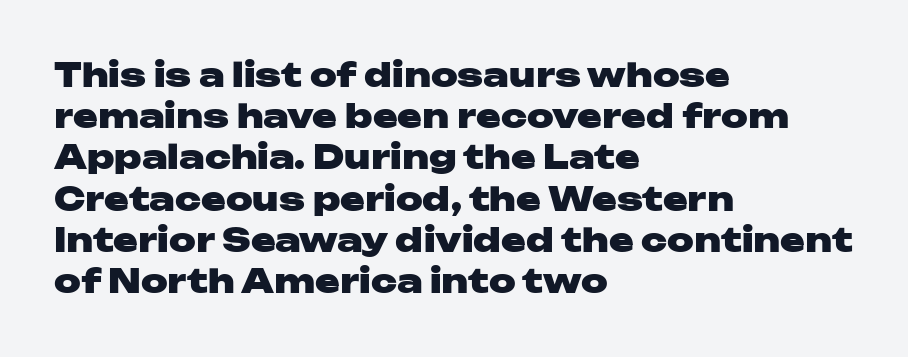
{"serif": "no", "italic": "no", "bold": "yes", "weight": "heavy", "width": "wide", "stroke_contrast": "low", "x_height": "medium", "monospaced": "no", "underline": "no", "align": "left", "line_spacing": "normal", "line_spacing_ratio": 1.25, "letter_spacing": "normal", "letter_spacing_em": 0.0, "glyph_px": 33}
